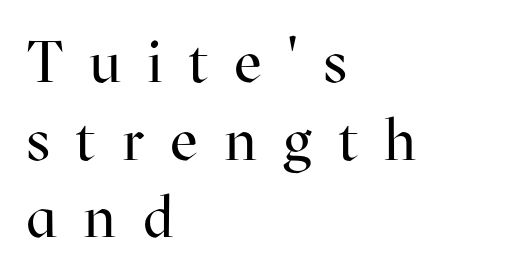
Q: Is the text bold? A: No.
Q: Is the text italic (slanted)? A: No, it is upright.
Q: Is the typeface a serif or a sans-serif typeface? A: Serif.
Q: Is the text underlined? A: No.
Q: How is the paragraph aligned? A: Left-aligned.
Q: Is the spacing between letters normal or unusually wide? A: Unusually wide.
Q: Is the spacing between lines tight, normal or loose? A: Normal.
Q: Width (condensed, normal, or wide)? A: Normal.
Q: Stroke contrast? A: High.
Q: x-height? A: Medium.
Q: Monospaced? A: No.
